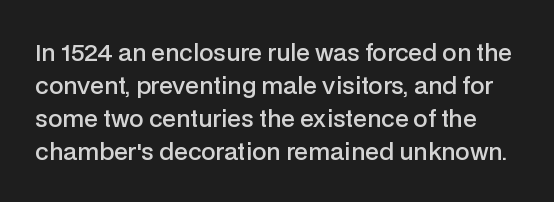
Honestly, the letter spacing is just normal — you wouldn't notice it. The letters stand upright; this is a roman face. A typesetter would call this leading conventional body-copy spacing. In terms of weight, the rendering is demibold, just under bold. Glance below the letters and you will spot only blank space.
